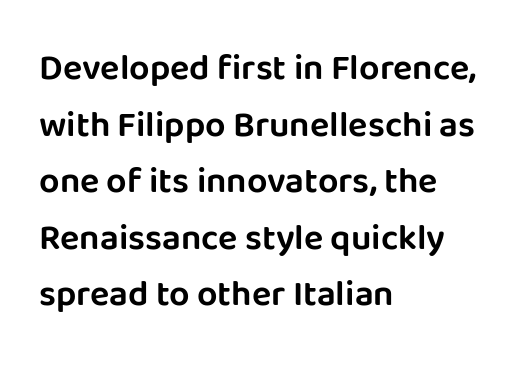
Q: Is the text italic (slanted)? A: No, it is upright.
Q: Is the typeface a serif or a sans-serif typeface? A: Sans-serif.
Q: Is the text underlined? A: No.
Q: How is the paragraph aligned? A: Left-aligned.
Q: Is the spacing between letters normal or unusually wide? A: Normal.
Q: Is the spacing between lines tight, normal or loose? A: Normal.
Q: Width (condensed, normal, or wide)? A: Normal.
Q: Stroke contrast? A: Low.
Q: x-height? A: Large.
Q: Monospaced? A: No.
